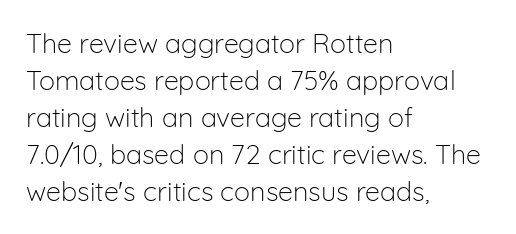
Reading down the block, your eye returns to a fixed left position each line. Tall strokes in this sample are plumb rather than angled. The rendering uses a moderate line-height, typical for paragraphs. This is not heavy type; no bold has been used. Any mark beneath the type? The region is blank. Each word holds together tightly as a unit, with standard inter-letter gaps.
